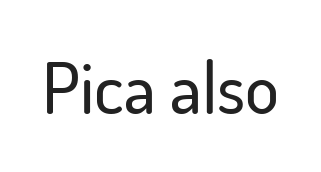
Each word holds together tightly as a unit, with standard inter-letter gaps. The lettering stays uniformly vertical, giving the passage a roman look. This rendering features lettering with no underline. The passage shown is typed in a proportional face where columns would drift.
